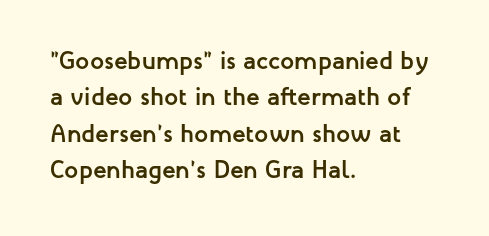
Q: Is the text bold? A: Yes.
Q: Is the text italic (slanted)? A: No, it is upright.
Q: Is the text underlined? A: No.
Q: How is the paragraph aligned? A: Left-aligned.
Q: Is the spacing between letters normal or unusually wide? A: Normal.
Q: Is the spacing between lines tight, normal or loose? A: Normal.
